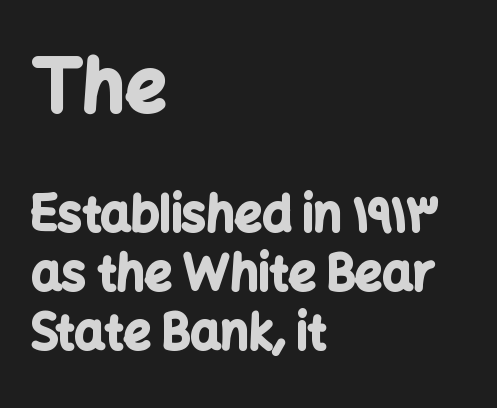
Q: Is the text bold? A: Yes.
Q: Is the text italic (slanted)? A: No, it is upright.
Q: Is the typeface a serif or a sans-serif typeface? A: Sans-serif.
Q: Is the text underlined? A: No.
Q: How is the paragraph aligned? A: Left-aligned.
Q: Is the spacing between letters normal or unusually wide? A: Normal.
Q: Which block of text is set in a larger size, the first (top) or the second (bottom)? A: The first (top) one.
Q: Width (condensed, normal, or wide)? A: Normal.
Q: Stroke contrast? A: Low.
Q: x-height? A: Medium.
Q: Monospaced? A: No.
